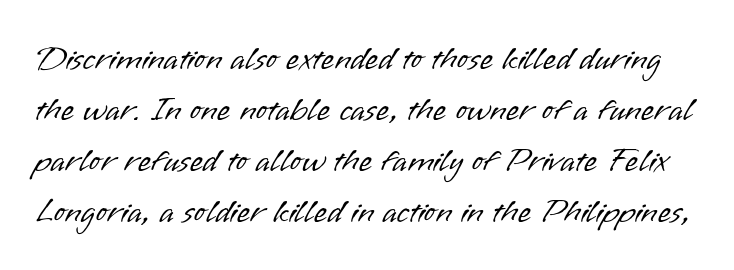
The letters advance in unequal steps, a hallmark of proportional type. Reading down the column, the eye jumps a familiar distance to each next line. Grotesque or geometric, the face here clearly has no serifs. A typesetter would call this zero additional tracking.
